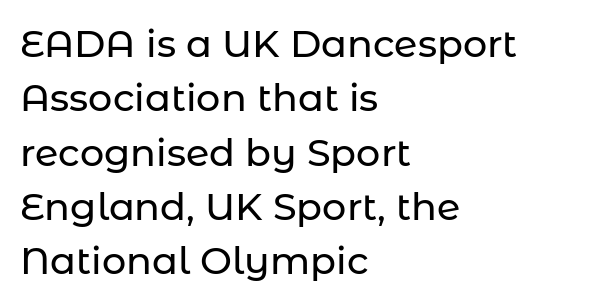
The image shows 38 px sans-serif type, upright; set left-aligned, normal line spacing (1.43x), normal letter spacing, not underlined; low stroke contrast and a medium x-height.
